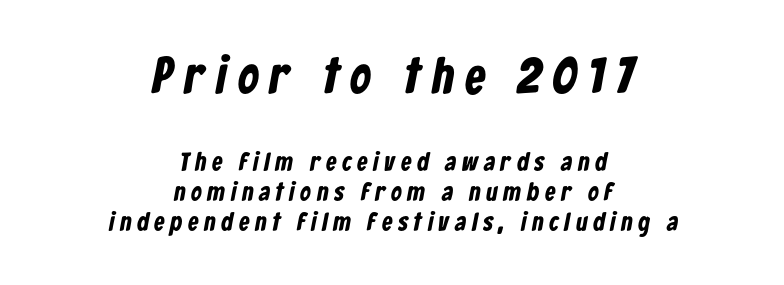
Q: Is the text bold? A: Yes.
Q: Is the typeface a serif or a sans-serif typeface? A: Sans-serif.
Q: Is the text underlined? A: No.
Q: How is the paragraph aligned? A: Centered.
Q: Is the spacing between letters normal or unusually wide? A: Unusually wide.
Q: Which block of text is set in a larger size, the first (top) or the second (bottom)? A: The first (top) one.
Q: Width (condensed, normal, or wide)? A: Condensed.
Q: Stroke contrast? A: Low.
Q: x-height? A: Medium.
Q: Monospaced? A: No.
